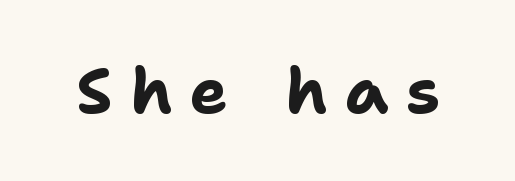
The passage shown is typed in a proportional face where columns would drift. Students, note that the glyphs here are deliberately spaced far apart. In terms of posture, this sample is upright. Nobody drew a line under any word here.
